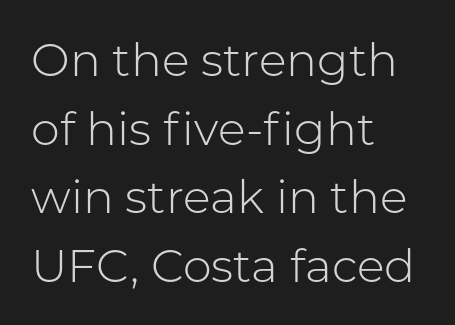
{"serif": "no", "italic": "no", "bold": "no", "weight": "light", "width": "normal", "stroke_contrast": "low", "x_height": "medium", "monospaced": "no", "underline": "no", "align": "left", "line_spacing": "normal", "line_spacing_ratio": 1.49, "letter_spacing": "normal", "letter_spacing_em": 0.0, "glyph_px": 46}
